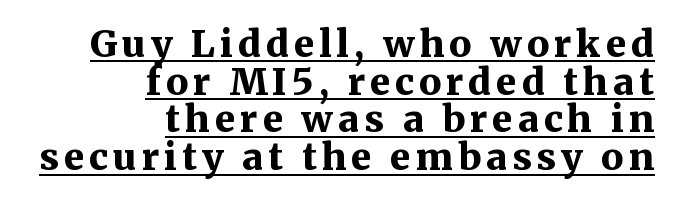
The image shows 37 px bold serif type, upright; set right-aligned, tight line spacing (1.02x), underlined; medium stroke contrast and a medium x-height.
